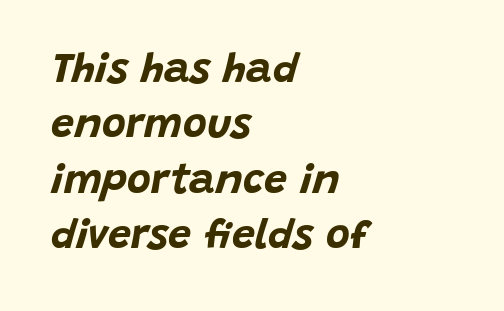
Q: Is the text bold? A: Yes.
Q: Is the text italic (slanted)? A: Yes, it leans right by about 15 degrees.
Q: Is the text underlined? A: No.
Q: How is the paragraph aligned? A: Left-aligned.
Q: Is the spacing between letters normal or unusually wide? A: Normal.
Q: Is the spacing between lines tight, normal or loose? A: Normal.
Q: Width (condensed, normal, or wide)? A: Normal.
Q: Stroke contrast? A: Low.
Q: x-height? A: Large.
Q: Monospaced? A: No.
